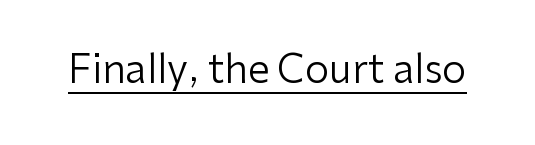
Q: Is the text bold? A: No.
Q: Is the text italic (slanted)? A: No, it is upright.
Q: Is the typeface a serif or a sans-serif typeface? A: Sans-serif.
Q: Is the text underlined? A: Yes.
Q: Is the spacing between letters normal or unusually wide? A: Normal.
Q: Width (condensed, normal, or wide)? A: Normal.
Q: Stroke contrast? A: Low.
Q: x-height? A: Medium.
Q: Monospaced? A: No.
